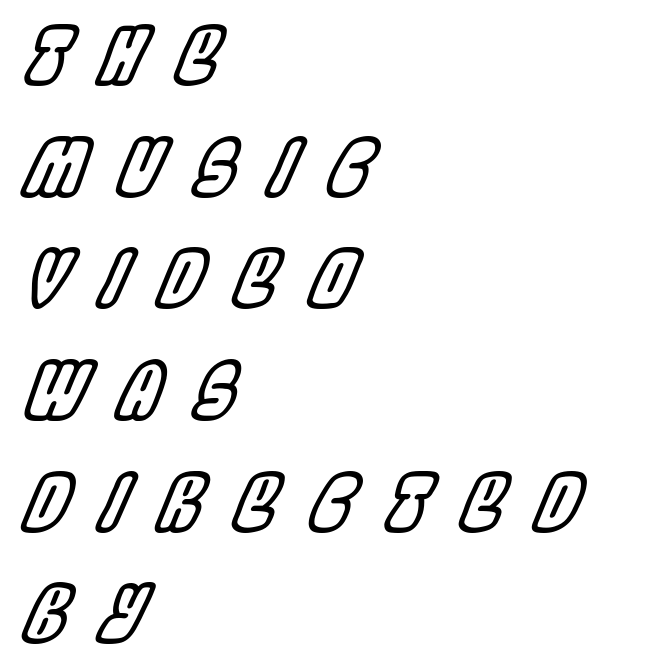
Q: Is the text italic (slanted)? A: Yes, it leans right by about 22 degrees.
Q: Is the text underlined? A: No.
Q: How is the paragraph aligned? A: Left-aligned.
Q: Is the spacing between letters normal or unusually wide? A: Unusually wide.
Q: Is the spacing between lines tight, normal or loose? A: Normal.
Q: Width (condensed, normal, or wide)? A: Condensed.
Q: x-height? A: Large.
Q: Monospaced? A: No.
